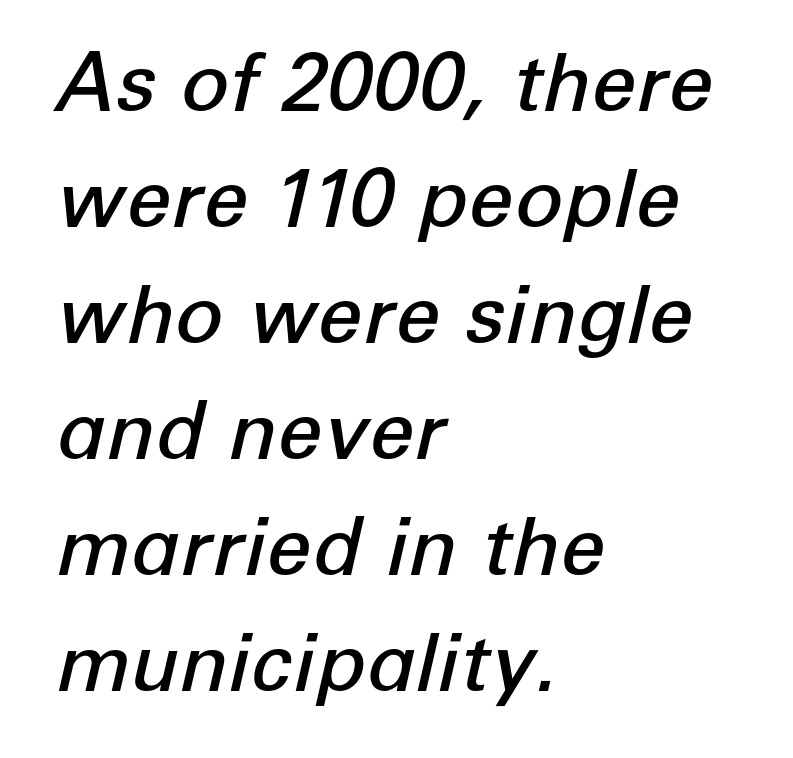
Q: Is the text bold? A: Semi-bold.
Q: Is the text italic (slanted)? A: Yes, it leans right by about 12 degrees.
Q: Is the text underlined? A: No.
Q: How is the paragraph aligned? A: Left-aligned.
Q: Is the spacing between letters normal or unusually wide? A: Normal.
Q: Is the spacing between lines tight, normal or loose? A: Normal.
Q: Width (condensed, normal, or wide)? A: Normal.
Q: Stroke contrast? A: Low.
Q: x-height? A: Medium.
Q: Monospaced? A: No.
